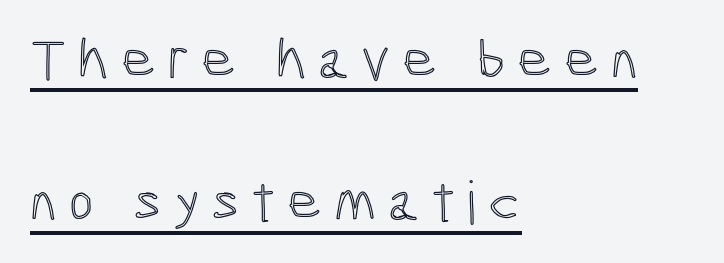
Q: Is the text italic (slanted)? A: No, it is upright.
Q: Is the text underlined? A: Yes.
Q: How is the paragraph aligned? A: Left-aligned.
Q: Is the spacing between letters normal or unusually wide? A: Unusually wide.
Q: Is the spacing between lines tight, normal or loose? A: Loose.
Q: Width (condensed, normal, or wide)? A: Condensed.
Q: x-height? A: Medium.
Q: Monospaced? A: No.
